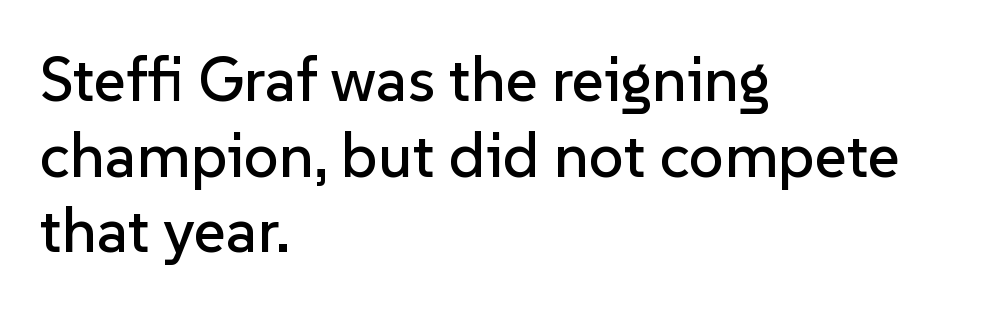
Plain, unruled lines of type. Look at the tracking — it's just the regular setting, nothing added. The lines in this sample share a left origin and differ only in where they stop. The face used here is proportionally spaced, like ordinary book or web type. A sans-serif font was chosen for this passage. The lettering stays uniformly vertical, giving the passage a roman look.
